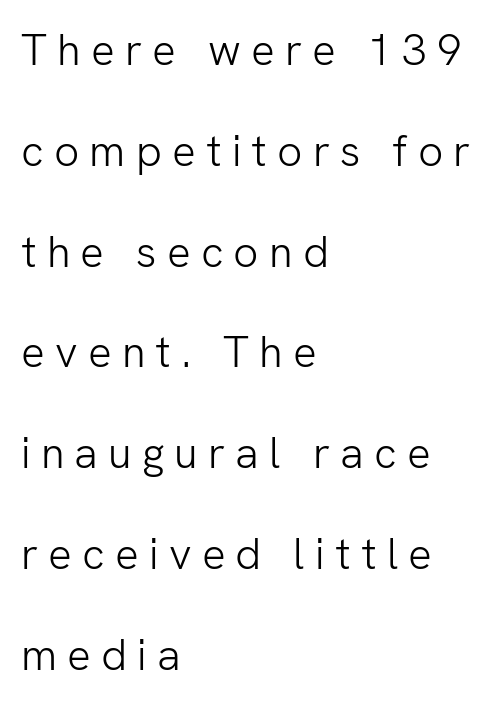
A sans-serif font was chosen for this passage. Check the space under the baseline: it is left empty. This is the regular roman posture of the typeface. The letterforms sit at book weight or below.
